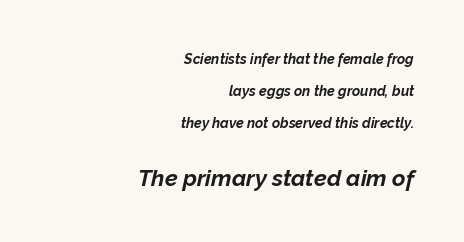
{"italic": "yes", "lean": "right", "slant_degrees": 12, "bold": "yes", "underline": "no", "align": "right", "line_spacing": "loose", "line_spacing_ratio": 2.27, "letter_spacing": "normal", "letter_spacing_em": 0.0, "larger_block": "second", "size_ratio": 1.64, "glyph_px": 23}
